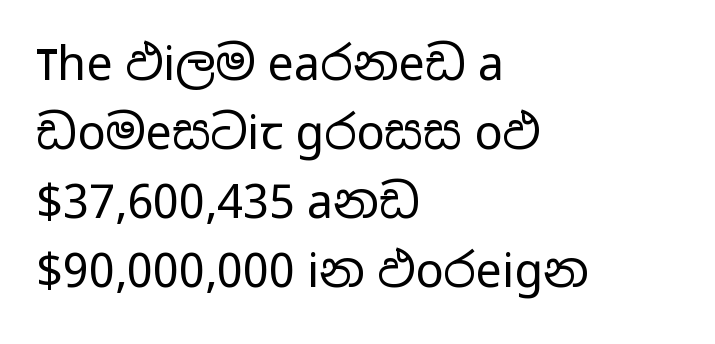
Bare-footed words on every line. The letterforms sit shoulder to shoulder at normal distance. In terms of letterform style, serifs are entirely absent. The leading is moderate, giving the passage an even texture. This sample has the flowing, uneven cadence of proportional lettering.
